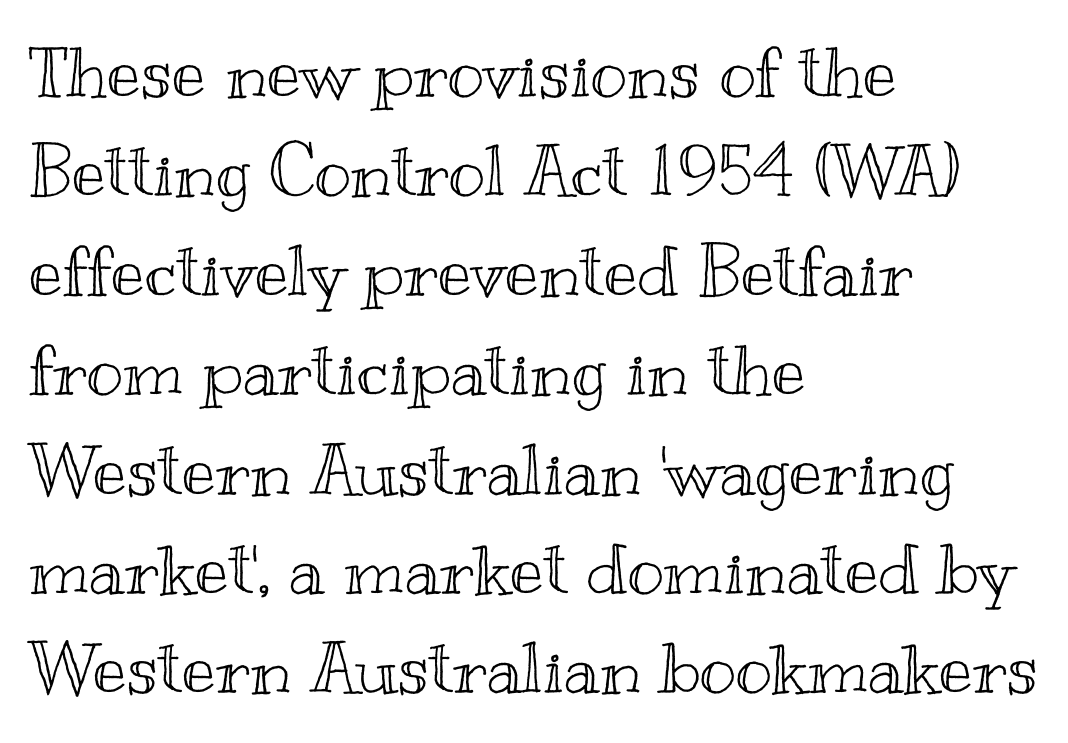
The font's upright variant was chosen for this text. Observe the ordinary spacing: letters are neighbours, not strangers. The glyphs are unaccompanied by any horizontal stroke below them. All the whitespace from short lines collects on the right.
